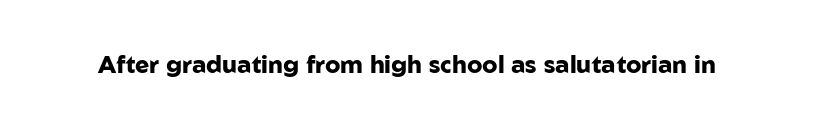
The image shows 24 px bold type, upright; set normal letter spacing, not underlined.
